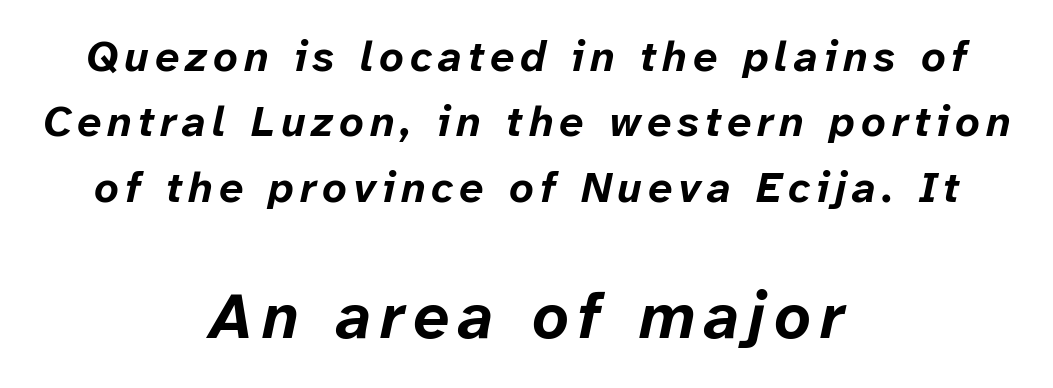
Q: Is the text bold? A: Yes.
Q: Is the text italic (slanted)? A: Yes, it leans right by about 12 degrees.
Q: Is the text underlined? A: No.
Q: How is the paragraph aligned? A: Centered.
Q: Is the spacing between lines tight, normal or loose? A: Normal.
Q: Which block of text is set in a larger size, the first (top) or the second (bottom)? A: The second (bottom) one.
Q: Width (condensed, normal, or wide)? A: Normal.
Q: Stroke contrast? A: Low.
Q: x-height? A: Medium.
Q: Monospaced? A: No.
